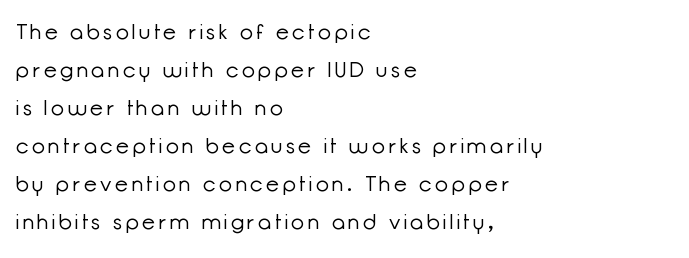
The image shows 21 px text type, upright; set left-aligned, line spacing 1.81x, not underlined.
